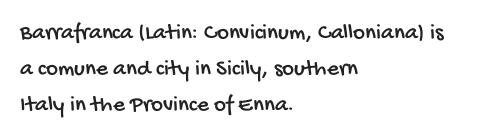
{"underline": "no", "align": "left", "line_spacing": "normal", "line_spacing_ratio": 1.56, "letter_spacing": "normal", "letter_spacing_em": 0.0, "glyph_px": 23}
